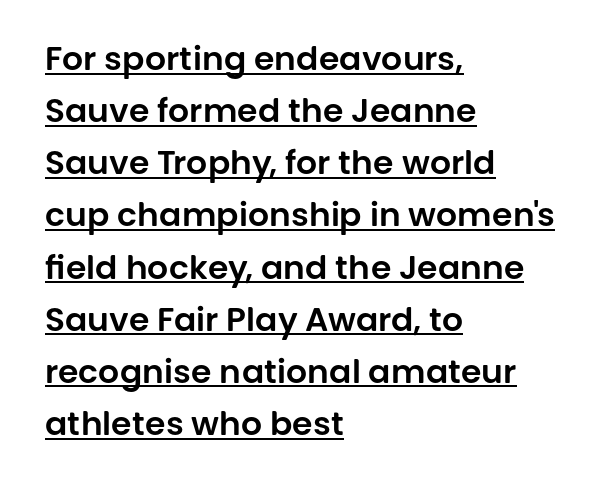
Q: Is the text italic (slanted)? A: No, it is upright.
Q: Is the typeface a serif or a sans-serif typeface? A: Sans-serif.
Q: Is the text underlined? A: Yes.
Q: How is the paragraph aligned? A: Left-aligned.
Q: Is the spacing between letters normal or unusually wide? A: Normal.
Q: Is the spacing between lines tight, normal or loose? A: Normal.
Q: Width (condensed, normal, or wide)? A: Normal.
Q: Stroke contrast? A: Low.
Q: x-height? A: Large.
Q: Monospaced? A: No.
